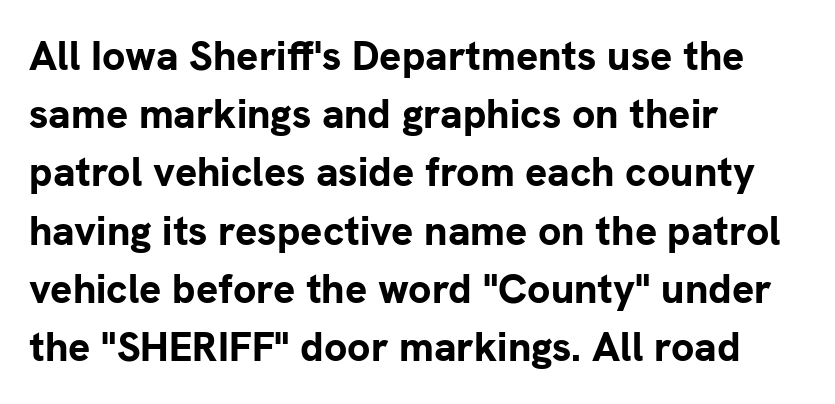
Quick note: underline off. Teacher's note: observe the even left margin — that is flush-left alignment. The sample has been set heavy, in full bold. The font family rendered here belongs to the sans-serif group.
